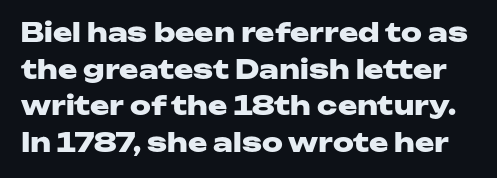
The image shows 26 px bold type, upright; set normal line spacing (1.41x), normal letter spacing, not underlined.
